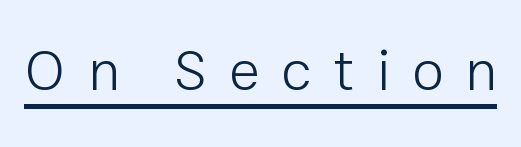
Q: Is the text bold? A: No.
Q: Is the text italic (slanted)? A: No, it is upright.
Q: Is the typeface a serif or a sans-serif typeface? A: Sans-serif.
Q: Is the text underlined? A: Yes.
Q: Is the spacing between letters normal or unusually wide? A: Unusually wide.
Q: Width (condensed, normal, or wide)? A: Normal.
Q: Stroke contrast? A: Low.
Q: x-height? A: Medium.
Q: Monospaced? A: No.
